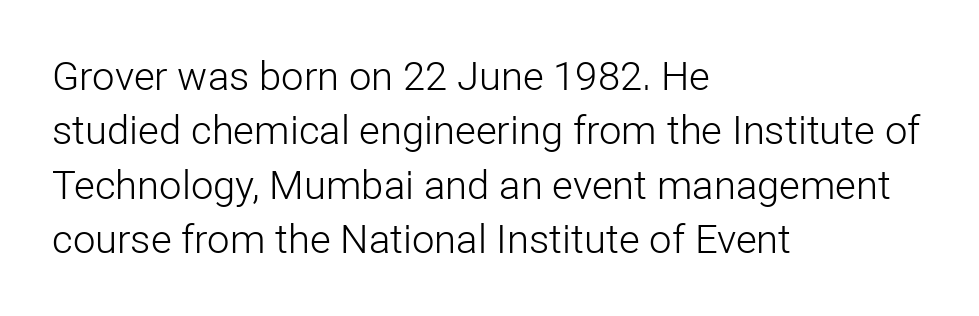
{"serif": "no", "italic": "no", "bold": "no", "weight": "light", "width": "normal", "stroke_contrast": "low", "x_height": "medium", "monospaced": "no", "underline": "no", "align": "left", "line_spacing": "normal", "line_spacing_ratio": 1.36, "letter_spacing": "normal", "letter_spacing_em": 0.0, "glyph_px": 40}
